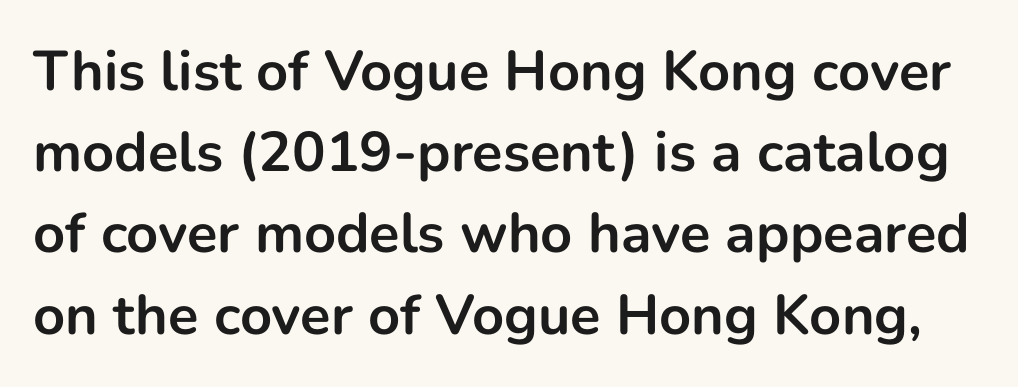
Q: Is the text bold? A: Yes.
Q: Is the text italic (slanted)? A: No, it is upright.
Q: Is the typeface a serif or a sans-serif typeface? A: Sans-serif.
Q: Is the text underlined? A: No.
Q: Is the spacing between letters normal or unusually wide? A: Normal.
Q: Is the spacing between lines tight, normal or loose? A: Normal.
Q: Width (condensed, normal, or wide)? A: Normal.
Q: Stroke contrast? A: Low.
Q: x-height? A: Medium.
Q: Monospaced? A: No.
